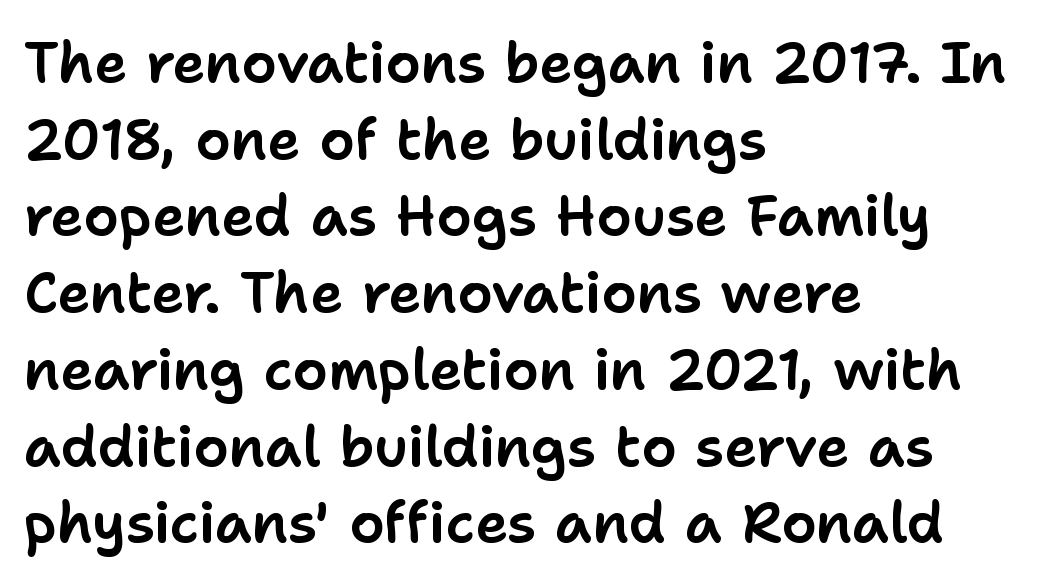
{"serif": "no", "italic": "no", "width": "normal", "stroke_contrast": "low", "x_height": "medium", "monospaced": "no", "underline": "no", "align": "left", "line_spacing": "normal", "line_spacing_ratio": 1.37, "letter_spacing": "normal", "letter_spacing_em": 0.0, "glyph_px": 56}
